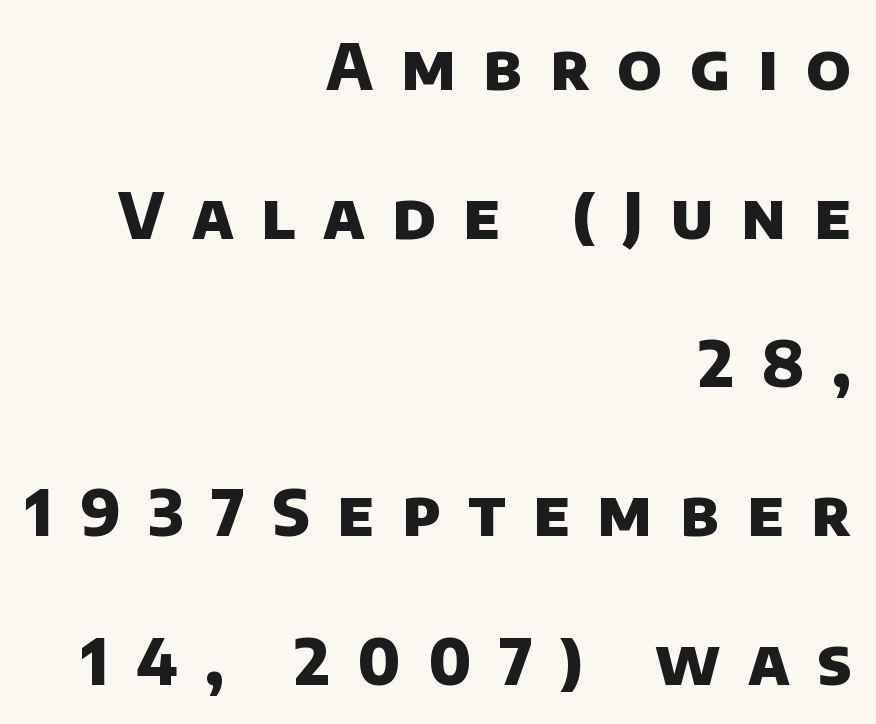
Q: Is the text bold? A: Yes.
Q: Is the typeface a serif or a sans-serif typeface? A: Sans-serif.
Q: Is the text underlined? A: No.
Q: How is the paragraph aligned? A: Right-aligned.
Q: Is the spacing between letters normal or unusually wide? A: Unusually wide.
Q: Is the spacing between lines tight, normal or loose? A: Loose.
Q: Width (condensed, normal, or wide)? A: Normal.
Q: Stroke contrast? A: Low.
Q: x-height? A: Large.
Q: Monospaced? A: No.
